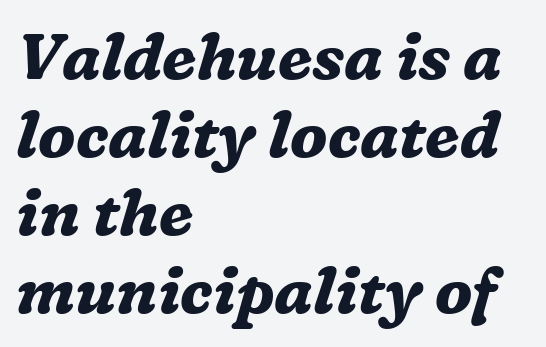
A typesetter would mark this as italic. Short note: letters normally spaced. The lines in this sample share a left origin and differ only in where they stop. Each row of text sits above clean, open space. Proportional: the letters do not fall into vertical columns. What kind of face is this? One with serifs.
